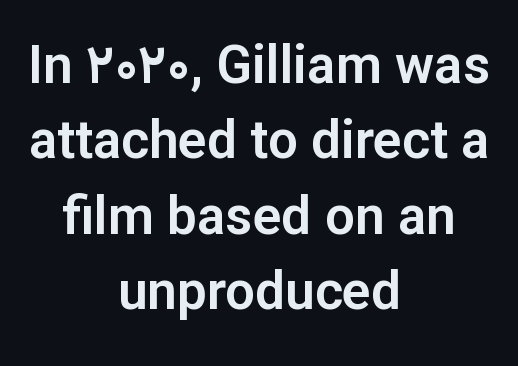
The image shows 53 px sans-serif type, upright; set centered, normal line spacing (1.42x), normal letter spacing, not underlined; low stroke contrast and a medium x-height.
